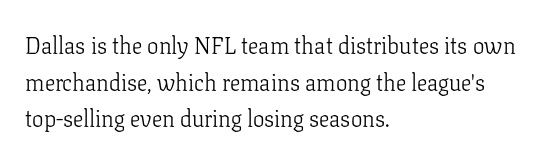
Notice how descenders clear the ascenders below comfortably — that's standard leading. Heft: none added — not bold. Posture: upright roman. The tracking reads as untouched default to a designer's eye. If you drew a ruler down the left edge, every line would touch it.
